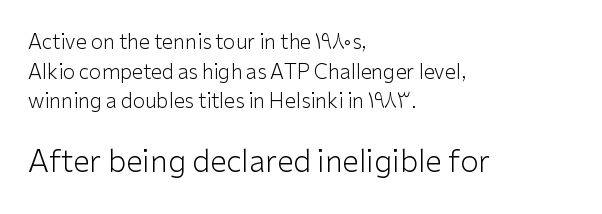
{"serif": "no", "italic": "no", "bold": "no", "weight": "light", "width": "normal", "stroke_contrast": "low", "x_height": "medium", "monospaced": "no", "underline": "no", "align": "left", "line_spacing": "normal", "line_spacing_ratio": 1.48, "letter_spacing": "normal", "letter_spacing_em": 0.0, "larger_block": "second", "size_ratio": 1.5, "glyph_px": 30}
